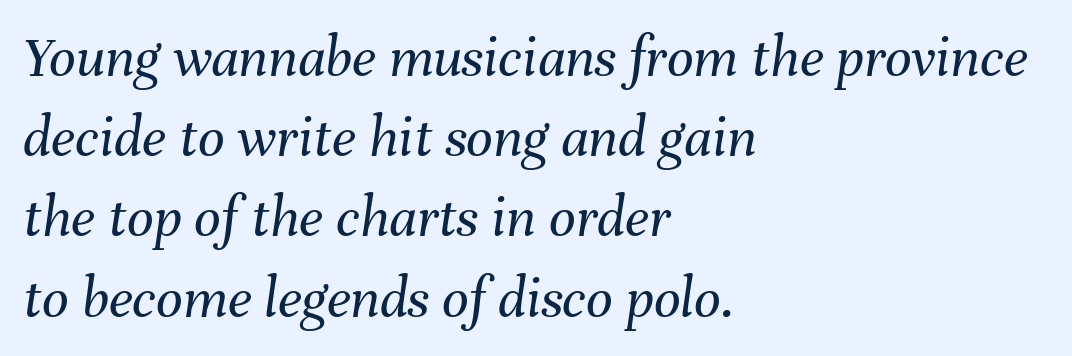
The image shows 59 px regular-weight type, italic (leaning right); set left-aligned, normal line spacing (1.36x), normal letter spacing, not underlined; medium stroke contrast and a medium x-height.
